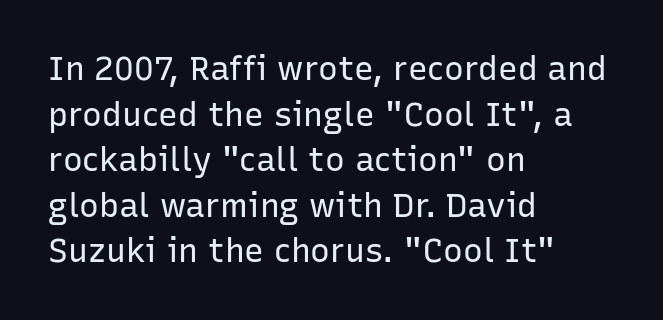
{"serif": "no", "italic": "no", "bold": "no", "weight": "regular", "width": "normal", "stroke_contrast": "low", "x_height": "medium", "monospaced": "no", "underline": "no", "align": "left", "line_spacing": "normal", "line_spacing_ratio": 1.38, "letter_spacing": "normal", "letter_spacing_em": 0.0, "glyph_px": 33}
